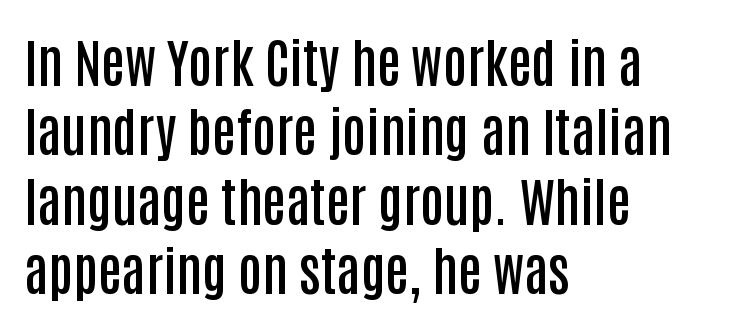
{"serif": "no", "italic": "no", "bold": "semi", "weight": "semibold", "width": "condensed", "stroke_contrast": "low", "x_height": "large", "monospaced": "no", "underline": "no", "align": "left", "line_spacing": "normal", "line_spacing_ratio": 1.31, "letter_spacing": "normal", "letter_spacing_em": 0.0, "glyph_px": 53}
